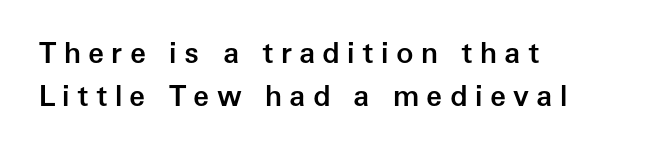
{"serif": "no", "italic": "no", "bold": "semi", "weight": "semibold", "width": "normal", "stroke_contrast": "low", "x_height": "medium", "monospaced": "no", "underline": "no", "align": "left", "line_spacing": "normal", "line_spacing_ratio": 1.5, "letter_spacing": "wide", "letter_spacing_em": 0.25, "glyph_px": 29}
